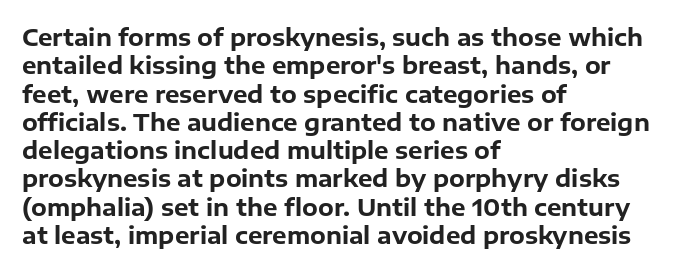
Plain, unruled lines of type. Heft: maximum for text — a bold. The tracking reads as untouched default to a designer's eye. Nope, not italic — everything's standing straight.
